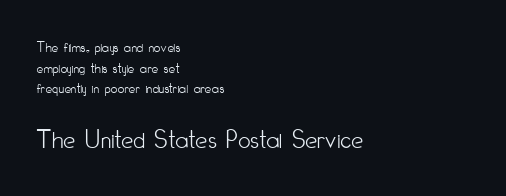
The image shows 27 px text type, upright; set left-aligned, normal line spacing (1.38x), normal letter spacing, not underlined; the second (bottom) block is 1.8x larger.
